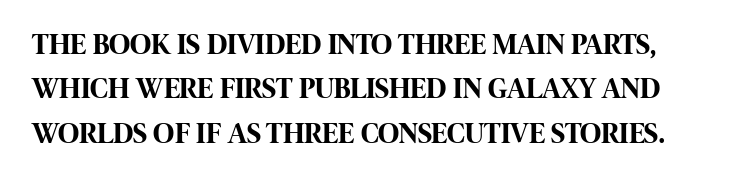
The image shows 29 px bold, condensed sans-serif type, upright; set normal line spacing (1.53x), normal letter spacing, not underlined; high stroke contrast and a large x-height.
